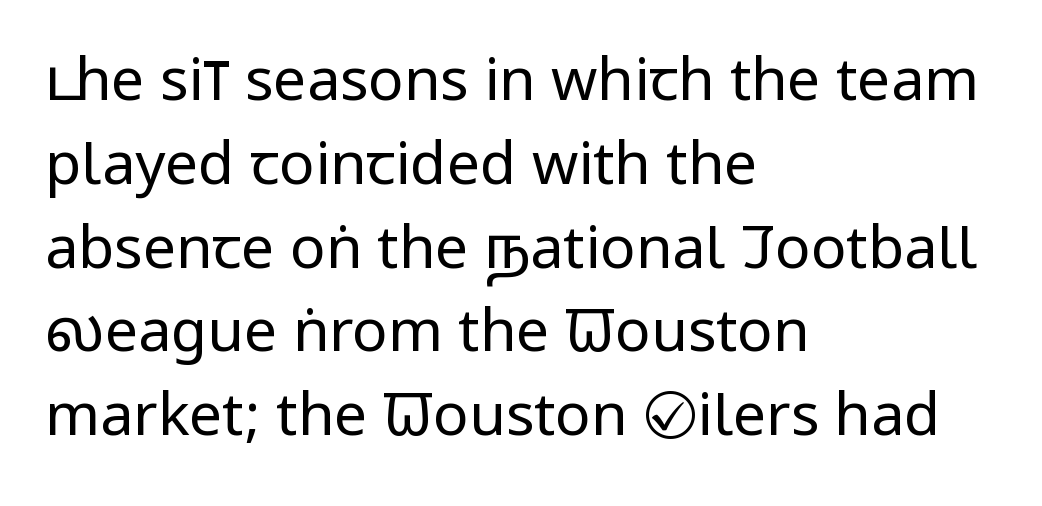
Q: Is the text bold? A: No.
Q: Is the text italic (slanted)? A: No, it is upright.
Q: Is the typeface a serif or a sans-serif typeface? A: Sans-serif.
Q: Is the text underlined? A: No.
Q: How is the paragraph aligned? A: Left-aligned.
Q: Is the spacing between letters normal or unusually wide? A: Normal.
Q: Is the spacing between lines tight, normal or loose? A: Normal.
Q: Width (condensed, normal, or wide)? A: Condensed.
Q: Stroke contrast? A: Low.
Q: x-height? A: Large.
Q: Monospaced? A: No.
